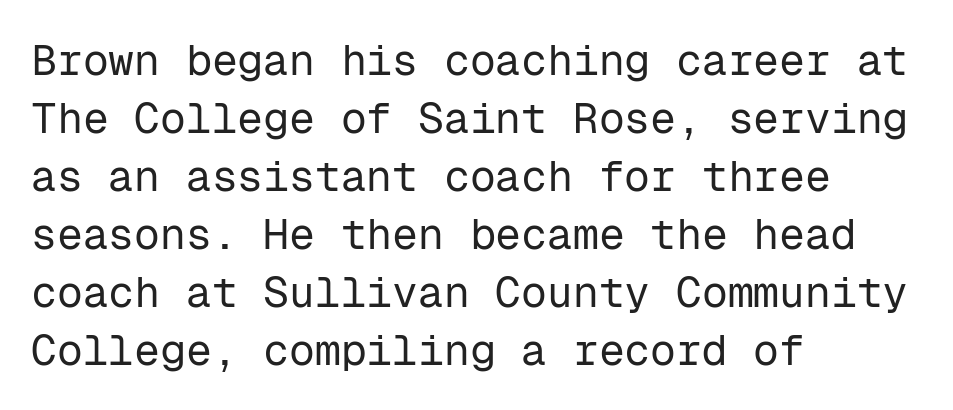
{"serif": "no", "italic": "no", "bold": "no", "weight": "regular", "width": "normal", "stroke_contrast": "low", "x_height": "medium", "monospaced": "yes", "underline": "no", "align": "left", "line_spacing": "normal", "line_spacing_ratio": 1.35, "letter_spacing": "normal", "letter_spacing_em": 0.0, "glyph_px": 43}
